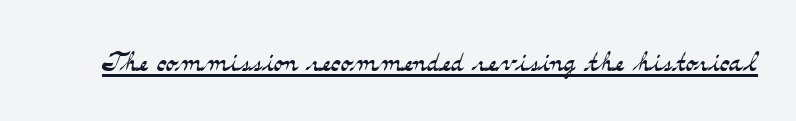
Q: Is the text bold? A: No.
Q: Is the text italic (slanted)? A: Yes.
Q: Is the typeface a serif or a sans-serif typeface? A: Serif.
Q: Is the text underlined? A: Yes.
Q: Is the spacing between letters normal or unusually wide? A: Normal.
Q: Width (condensed, normal, or wide)? A: Wide.
Q: Stroke contrast? A: Medium.
Q: x-height? A: Small.
Q: Monospaced? A: No.
